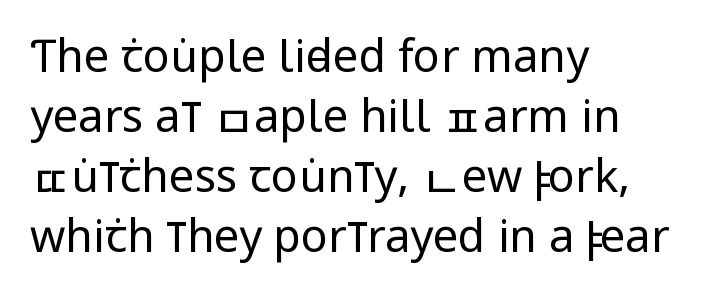
Q: Is the text bold? A: No.
Q: Is the text italic (slanted)? A: No, it is upright.
Q: Is the typeface a serif or a sans-serif typeface? A: Sans-serif.
Q: Is the text underlined? A: No.
Q: How is the paragraph aligned? A: Left-aligned.
Q: Is the spacing between letters normal or unusually wide? A: Normal.
Q: Is the spacing between lines tight, normal or loose? A: Normal.
Q: Width (condensed, normal, or wide)? A: Condensed.
Q: Stroke contrast? A: Low.
Q: x-height? A: Large.
Q: Monospaced? A: No.
